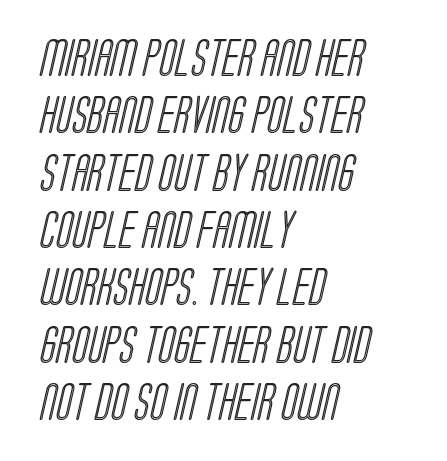
{"width": "condensed", "x_height": "large", "monospaced": "no", "underline": "no", "align": "left", "line_spacing": "normal", "line_spacing_ratio": 1.55, "letter_spacing": "normal", "letter_spacing_em": 0.0, "glyph_px": 37}
